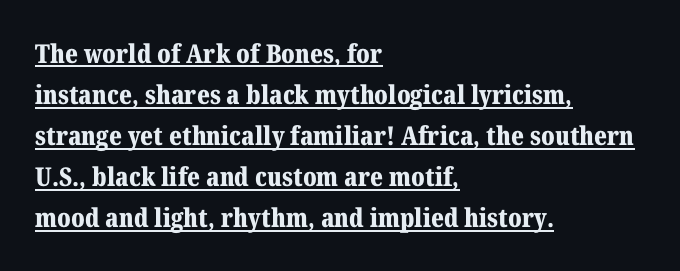
Short note: letters normally spaced. Left-aligned paragraph, ragged on the right. A typesetter would mark this as roman, not italic. These lines sit exactly where default settings would place them. What decoration does the sample have? An underline. Students, this is bold: see how much ink each stroke carries.
